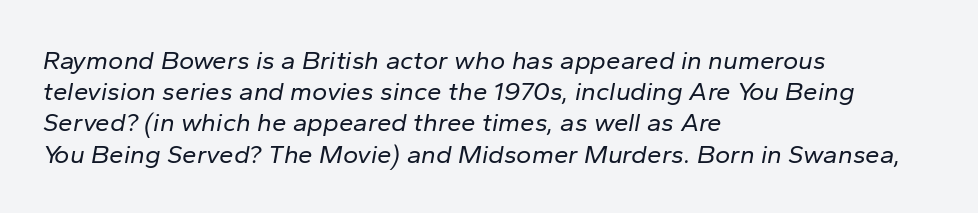
The image shows 26 px text type, italic (leaning right); set left-aligned, line spacing 1.2x, normal letter spacing, not underlined.
